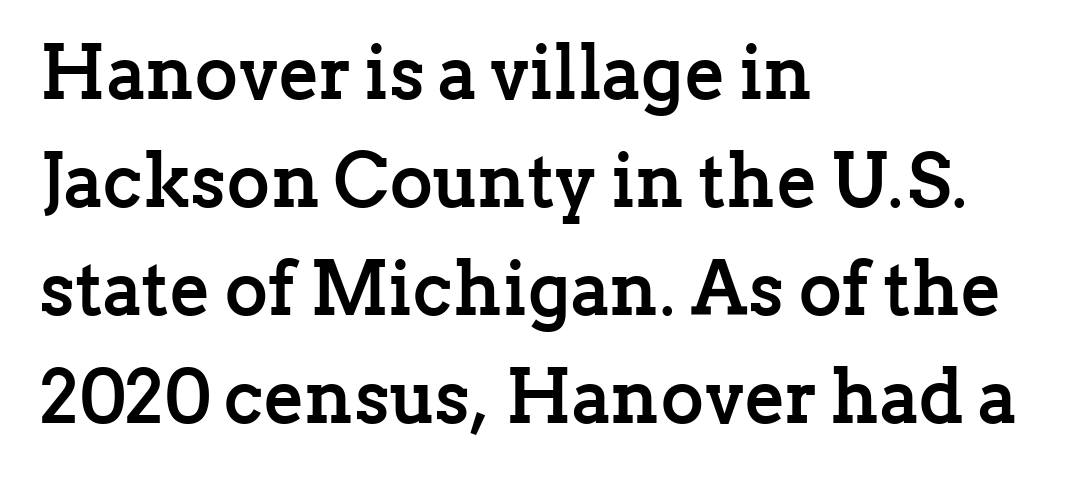
{"serif": "yes", "italic": "no", "bold": "yes", "weight": "semibold", "width": "normal", "stroke_contrast": "low", "x_height": "medium", "monospaced": "no", "underline": "no", "align": "left", "line_spacing": "normal", "line_spacing_ratio": 1.44, "letter_spacing": "normal", "letter_spacing_em": 0.0, "glyph_px": 75}
